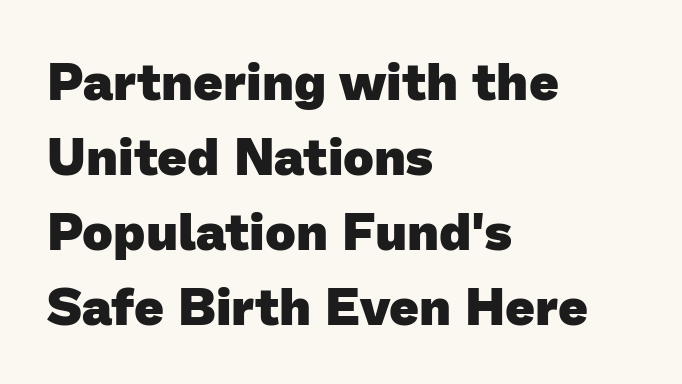
Does the copy run flush right? No — it runs flush left. Compared with typical paragraphs, the rows here are spaced about the same. Note the varied advance widths — an 'i' is clearly narrower than an 'm'. The rendering keeps characters at their native spacing.
